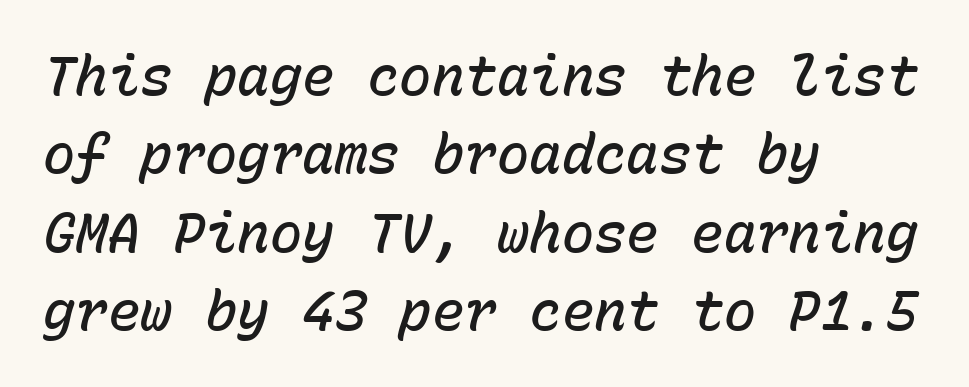
The image shows 54 px semibold type, italic (leaning right), monospaced; set left-aligned, normal line spacing (1.45x), normal letter spacing, not underlined; low stroke contrast and a medium x-height.
